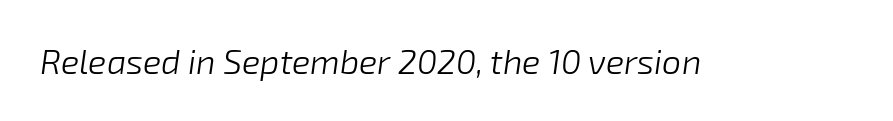
Q: Is the text bold? A: No.
Q: Is the text italic (slanted)? A: Yes, it leans right by about 8 degrees.
Q: Is the text underlined? A: No.
Q: Is the spacing between letters normal or unusually wide? A: Normal.
Q: Width (condensed, normal, or wide)? A: Normal.
Q: Stroke contrast? A: Low.
Q: x-height? A: Medium.
Q: Monospaced? A: No.
